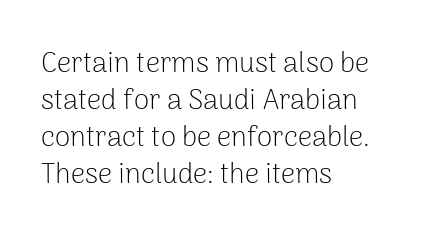
Q: Is the text bold? A: No.
Q: Is the text italic (slanted)? A: No, it is upright.
Q: Is the typeface a serif or a sans-serif typeface? A: Sans-serif.
Q: Is the text underlined? A: No.
Q: How is the paragraph aligned? A: Left-aligned.
Q: Is the spacing between letters normal or unusually wide? A: Normal.
Q: Is the spacing between lines tight, normal or loose? A: Normal.
Q: Width (condensed, normal, or wide)? A: Normal.
Q: Stroke contrast? A: Low.
Q: x-height? A: Medium.
Q: Monospaced? A: No.
